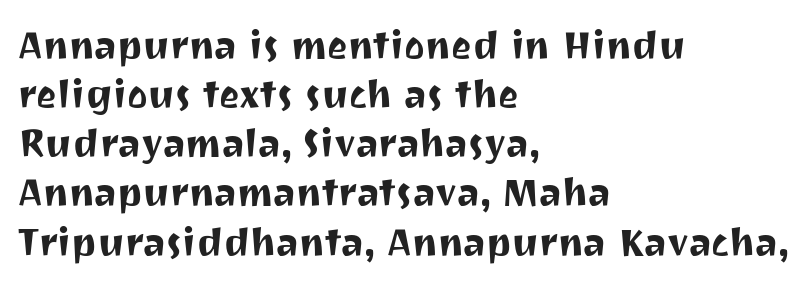
Q: Is the text italic (slanted)? A: No, it is upright.
Q: Is the typeface a serif or a sans-serif typeface? A: Sans-serif.
Q: Is the text underlined? A: No.
Q: How is the paragraph aligned? A: Left-aligned.
Q: Is the spacing between letters normal or unusually wide? A: Normal.
Q: Is the spacing between lines tight, normal or loose? A: Normal.
Q: Width (condensed, normal, or wide)? A: Normal.
Q: Stroke contrast? A: Medium.
Q: x-height? A: Medium.
Q: Monospaced? A: No.
